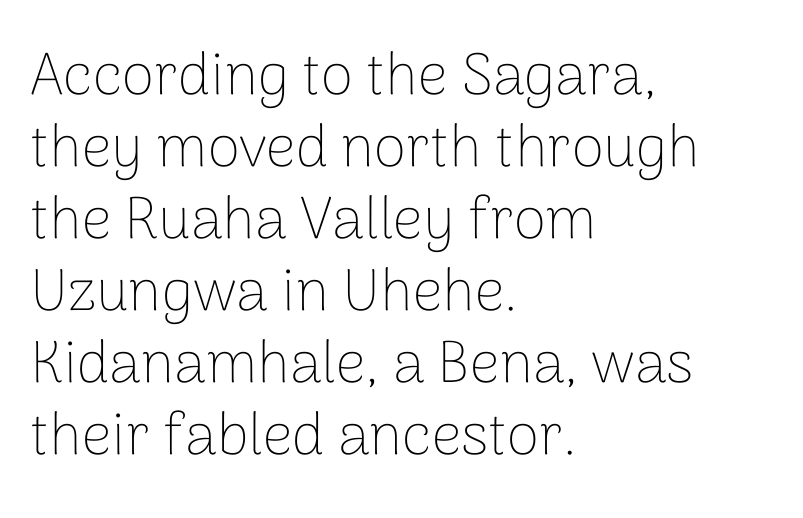
Q: Is the text bold? A: No.
Q: Is the text italic (slanted)? A: No, it is upright.
Q: Is the typeface a serif or a sans-serif typeface? A: Sans-serif.
Q: Is the text underlined? A: No.
Q: How is the paragraph aligned? A: Left-aligned.
Q: Is the spacing between letters normal or unusually wide? A: Normal.
Q: Width (condensed, normal, or wide)? A: Normal.
Q: Stroke contrast? A: Low.
Q: x-height? A: Medium.
Q: Monospaced? A: No.
